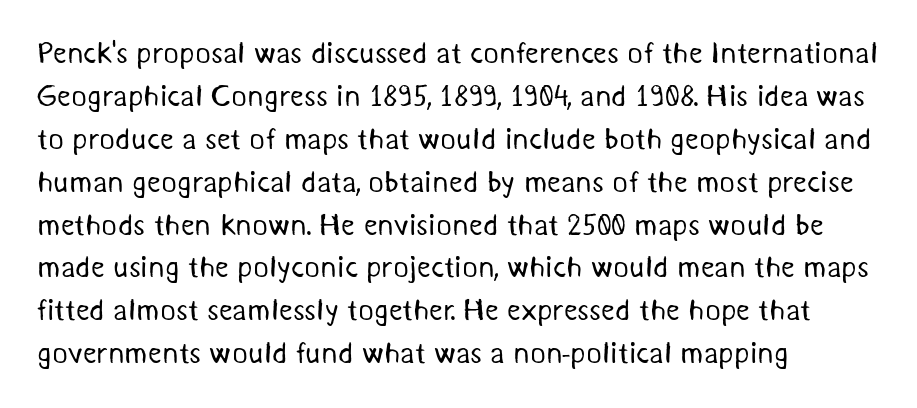
{"serif": "no", "bold": "no", "weight": "regular", "width": "normal", "stroke_contrast": "medium", "x_height": "medium", "monospaced": "no", "underline": "no", "align": "left", "line_spacing": "normal", "line_spacing_ratio": 1.43, "letter_spacing": "normal", "letter_spacing_em": 0.0, "glyph_px": 30}
